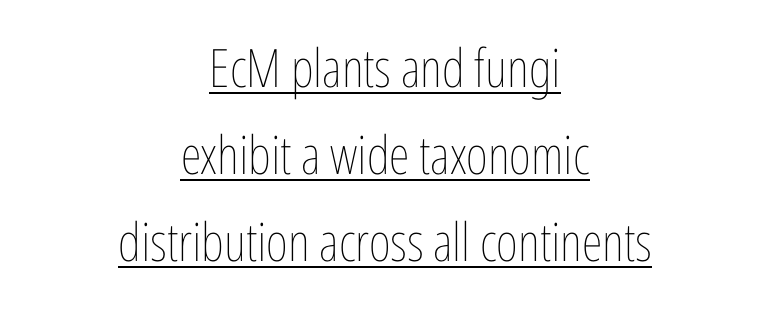
{"italic": "no", "bold": "no", "weight": "thin", "width": "condensed", "stroke_contrast": "low", "x_height": "medium", "monospaced": "no", "underline": "yes", "align": "center", "line_spacing": "normal", "line_spacing_ratio": 1.64, "letter_spacing": "normal", "letter_spacing_em": 0.0, "glyph_px": 53}
